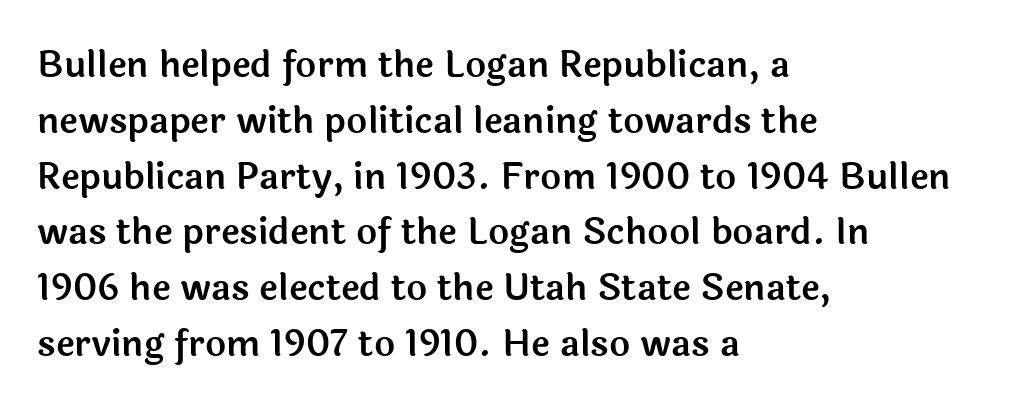
{"serif": "no", "italic": "no", "width": "normal", "x_height": "medium", "monospaced": "no", "underline": "no", "align": "left", "line_spacing": "normal", "line_spacing_ratio": 1.55, "letter_spacing": "normal", "letter_spacing_em": 0.0, "glyph_px": 36}
